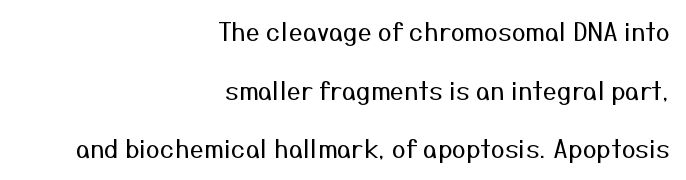
{"italic": "no", "bold": "no", "underline": "no", "align": "right", "line_spacing": "loose", "line_spacing_ratio": 2.35, "letter_spacing": "normal", "letter_spacing_em": 0.0, "glyph_px": 25}
